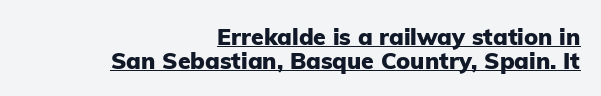
Q: Is the text bold? A: Yes.
Q: Is the text italic (slanted)? A: No, it is upright.
Q: Is the text underlined? A: Yes.
Q: How is the paragraph aligned? A: Right-aligned.
Q: Is the spacing between letters normal or unusually wide? A: Normal.
Q: Is the spacing between lines tight, normal or loose? A: Tight.
